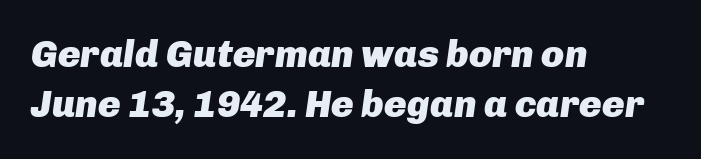
The image shows 38 px heavy type, italic (leaning right); set left-aligned, normal line spacing (1.32x), normal letter spacing, not underlined; low stroke contrast and a medium x-height.
